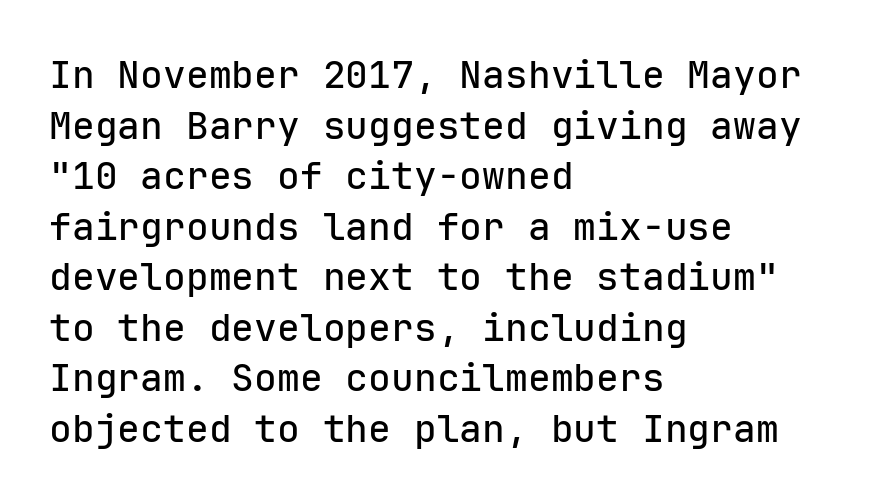
Q: Is the text italic (slanted)? A: No, it is upright.
Q: Is the typeface a serif or a sans-serif typeface? A: Sans-serif.
Q: Is the text underlined? A: No.
Q: How is the paragraph aligned? A: Left-aligned.
Q: Is the spacing between letters normal or unusually wide? A: Normal.
Q: Is the spacing between lines tight, normal or loose? A: Normal.
Q: Width (condensed, normal, or wide)? A: Normal.
Q: Stroke contrast? A: Low.
Q: x-height? A: Medium.
Q: Monospaced? A: Yes.
